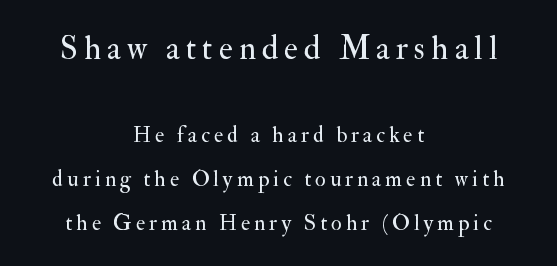
Q: Is the text bold? A: No.
Q: Is the text italic (slanted)? A: No, it is upright.
Q: Is the typeface a serif or a sans-serif typeface? A: Serif.
Q: Is the text underlined? A: No.
Q: How is the paragraph aligned? A: Centered.
Q: Is the spacing between lines tight, normal or loose? A: Loose.
Q: Which block of text is set in a larger size, the first (top) or the second (bottom)? A: The first (top) one.
Q: Width (condensed, normal, or wide)? A: Normal.
Q: Stroke contrast? A: Medium.
Q: x-height? A: Small.
Q: Monospaced? A: No.
